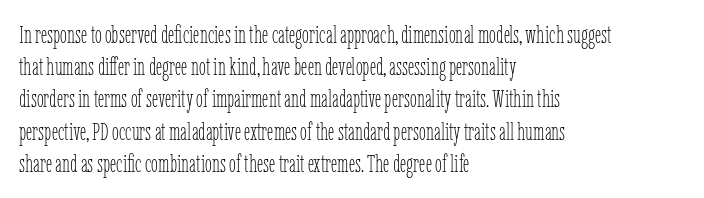
These lines keep a tight, regular rhythm from letter to letter. This sample is left-justified, so line endings fall wherever the words run out. The space between consecutive lines is moderate. Do the letters lean? They stand straight. The passage shown is not underscored anywhere. Stems and bowls with no extra thickness — not bold.
